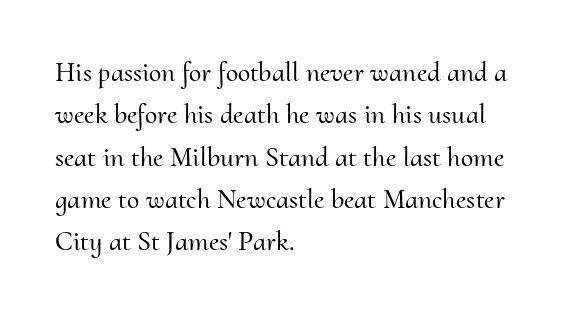
Q: Is the text italic (slanted)? A: No, it is upright.
Q: Is the typeface a serif or a sans-serif typeface? A: Serif.
Q: Is the text underlined? A: No.
Q: How is the paragraph aligned? A: Left-aligned.
Q: Is the spacing between letters normal or unusually wide? A: Normal.
Q: Is the spacing between lines tight, normal or loose? A: Normal.
Q: Width (condensed, normal, or wide)? A: Normal.
Q: Stroke contrast? A: Medium.
Q: x-height? A: Small.
Q: Monospaced? A: No.
